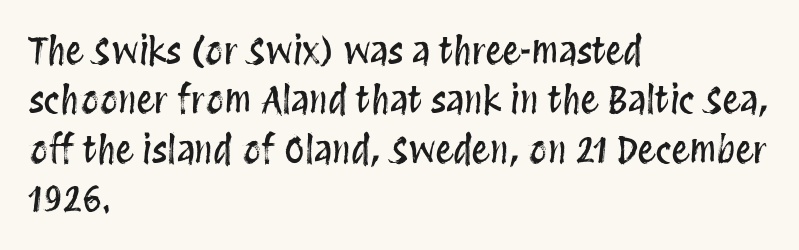
The image shows 36 px condensed type, upright; set left-aligned, normal line spacing (1.37x), normal letter spacing, not underlined; medium stroke contrast and a large x-height.
